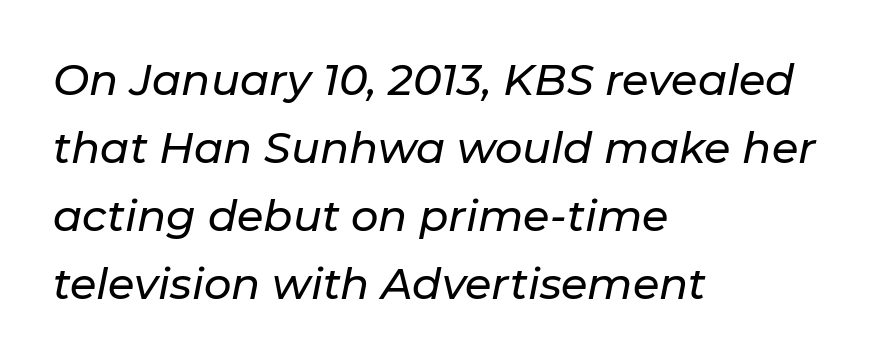
Q: Is the text italic (slanted)? A: Yes, it leans right by about 11 degrees.
Q: Is the text underlined? A: No.
Q: How is the paragraph aligned? A: Left-aligned.
Q: Is the spacing between letters normal or unusually wide? A: Normal.
Q: Is the spacing between lines tight, normal or loose? A: Normal.
Q: Width (condensed, normal, or wide)? A: Normal.
Q: Stroke contrast? A: Low.
Q: x-height? A: Medium.
Q: Monospaced? A: No.
